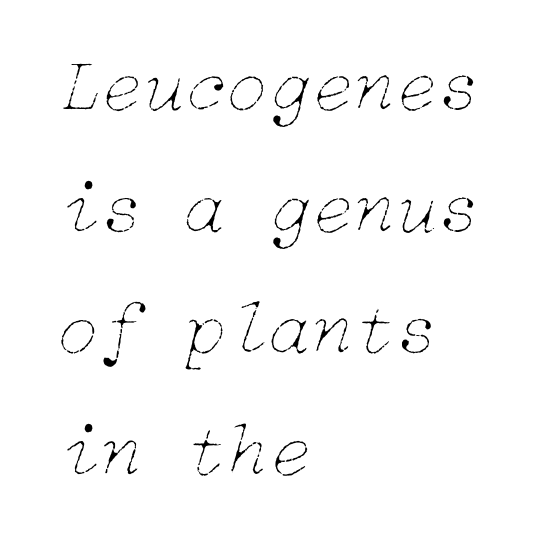
Q: Is the text bold? A: No.
Q: Is the text italic (slanted)? A: Yes, it leans right by about 15 degrees.
Q: Is the text underlined? A: No.
Q: How is the paragraph aligned? A: Left-aligned.
Q: Is the spacing between letters normal or unusually wide? A: Normal.
Q: Is the spacing between lines tight, normal or loose? A: Normal.
Q: Width (condensed, normal, or wide)? A: Normal.
Q: Stroke contrast? A: Low.
Q: x-height? A: Medium.
